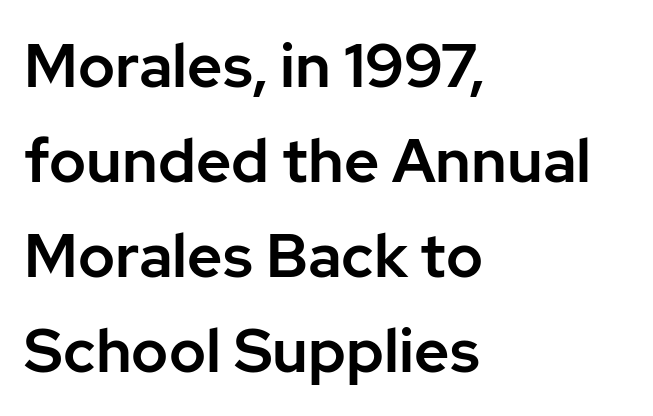
{"serif": "no", "italic": "no", "width": "normal", "stroke_contrast": "low", "x_height": "medium", "monospaced": "no", "underline": "no", "align": "left", "line_spacing": "normal", "line_spacing_ratio": 1.56, "letter_spacing": "normal", "letter_spacing_em": 0.0, "glyph_px": 61}
